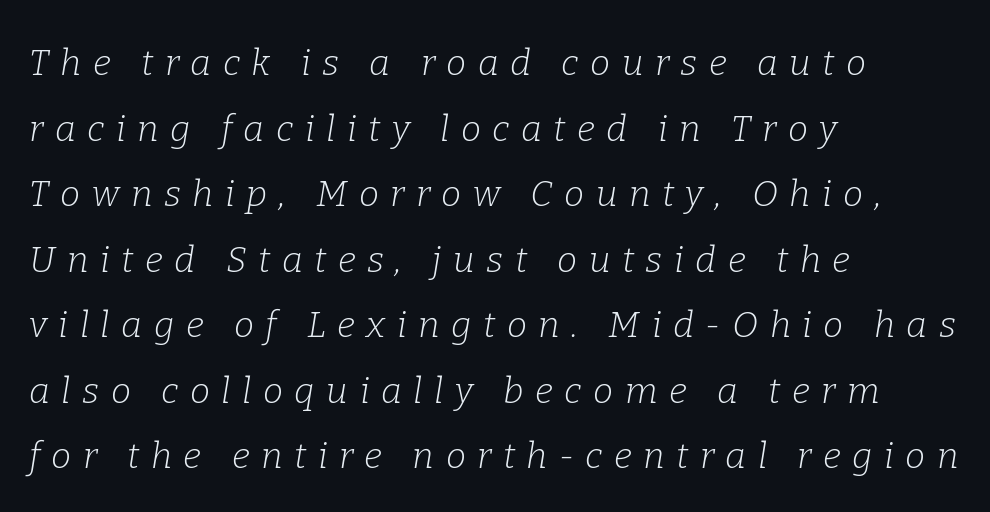
The image shows 36 px light serif type, italic (leaning right); set left-aligned, line spacing 1.82x, unusually wide letter spacing (+0.32 em), not underlined; low stroke contrast and a medium x-height.
